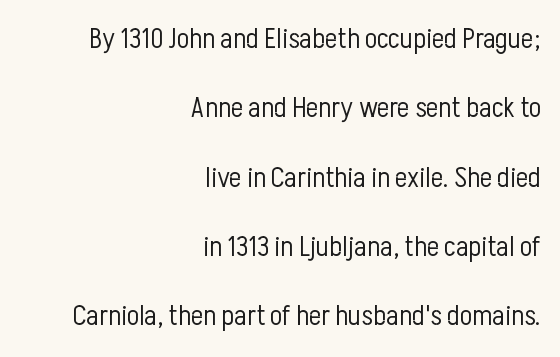
The image shows 29 px light, condensed sans-serif type, upright; set right-aligned, loose line spacing (2.39x), normal letter spacing, not underlined; low stroke contrast and a medium x-height.
